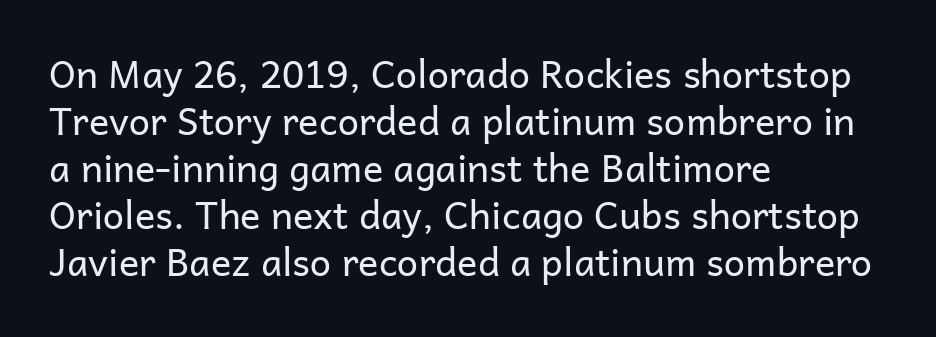
The image shows 38 px regular-weight sans-serif type, upright; set left-aligned, line spacing 1.24x, normal letter spacing, not underlined; low stroke contrast and a medium x-height.
